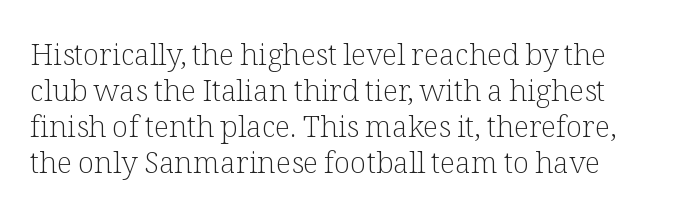
Old-style or modern, the face here clearly has serifs. This sample uses an upright cut, with every glyph sitting square on the baseline. Nobody touched the tracking dial on this one. The cut favours lightness, reaching ordinary text weight at its darkest.
